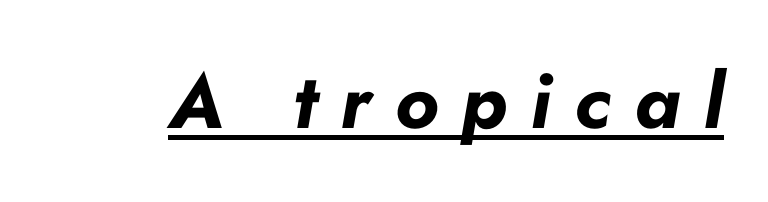
The image shows 77 px bold type, italic (leaning right); set unusually wide letter spacing (+0.3 em), underlined; low stroke contrast and a small x-height.
